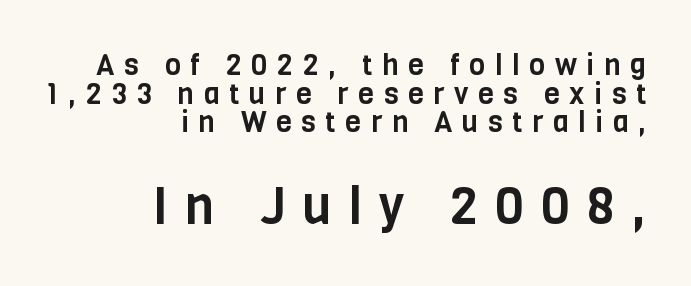
Q: Is the text italic (slanted)? A: No, it is upright.
Q: Is the typeface a serif or a sans-serif typeface? A: Sans-serif.
Q: Is the text underlined? A: No.
Q: How is the paragraph aligned? A: Right-aligned.
Q: Is the spacing between letters normal or unusually wide? A: Unusually wide.
Q: Is the spacing between lines tight, normal or loose? A: Tight.
Q: Which block of text is set in a larger size, the first (top) or the second (bottom)? A: The second (bottom) one.
Q: Width (condensed, normal, or wide)? A: Condensed.
Q: Stroke contrast? A: Low.
Q: x-height? A: Large.
Q: Monospaced? A: No.
